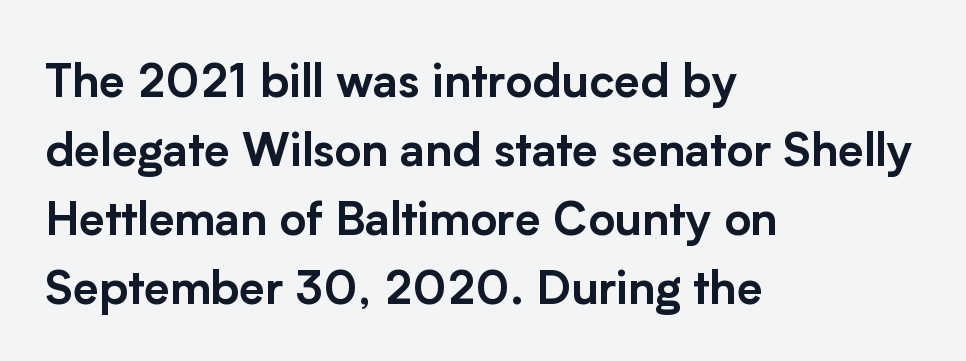
The image shows 46 px sans-serif type, upright; set left-aligned, normal line spacing (1.5x), normal letter spacing, not underlined; low stroke contrast and a medium x-height.
